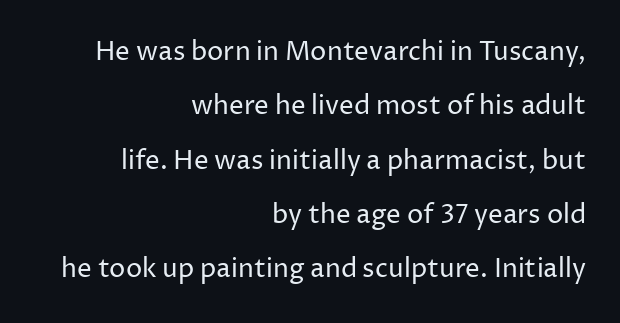
{"italic": "no", "bold": "no", "underline": "no", "align": "right", "line_spacing": "loose", "line_spacing_ratio": 2.09, "letter_spacing": "normal", "letter_spacing_em": 0.0, "glyph_px": 26}
